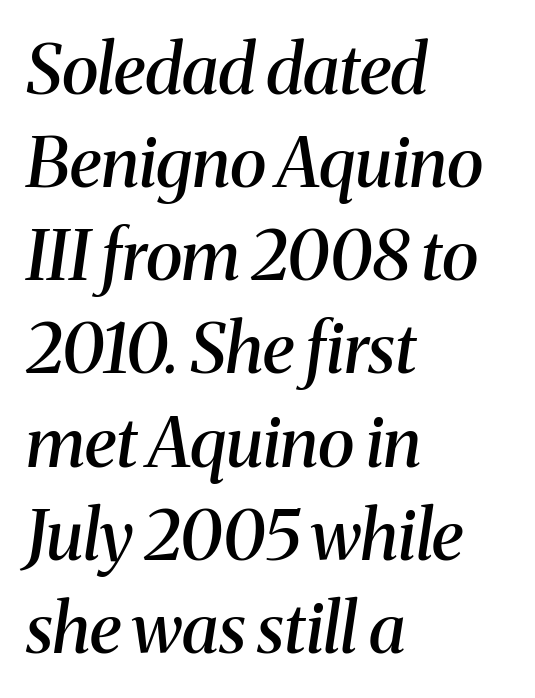
The image shows 69 px semibold serif type, italic (leaning right); set left-aligned, normal line spacing (1.35x), normal letter spacing, not underlined; medium stroke contrast and a medium x-height.
